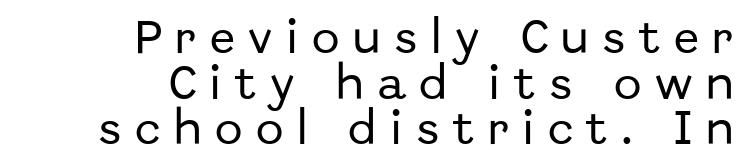
The image shows 37 px sans-serif type, upright; set right-aligned, line spacing 1.23x, unusually wide letter spacing (+0.37 em), not underlined; low stroke contrast and a medium x-height.
